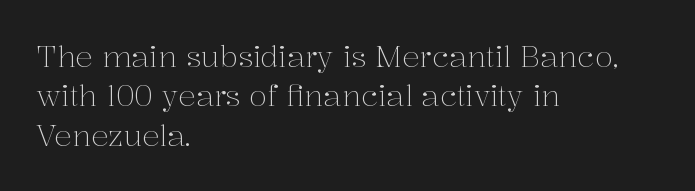
The rendering uses natural spacing where letterforms have individual widths. This rendering leaves character spacing at its baseline value. Counters stay open thanks to moderate or lighter strokes. Each row of text sits above clean, open space.
